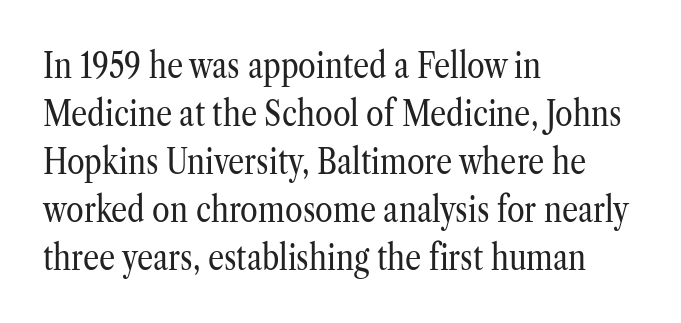
The image shows 36 px regular-weight, condensed serif type, upright; set left-aligned, normal line spacing (1.33x), normal letter spacing, not underlined; low stroke contrast and a medium x-height.
